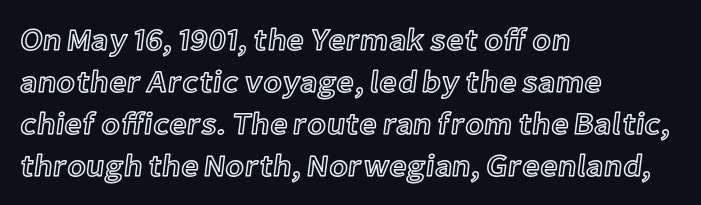
The image shows 31 px text type; set left-aligned, normal line spacing (1.36x), normal letter spacing, not underlined; a medium x-height.
